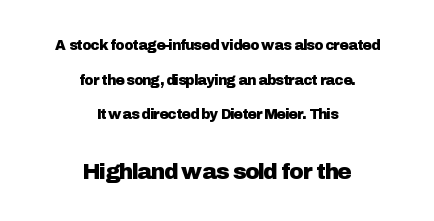
The image shows 22 px text type, upright; set centered, loose line spacing (2.48x), normal letter spacing, not underlined; the second (bottom) block is 1.57x larger.
